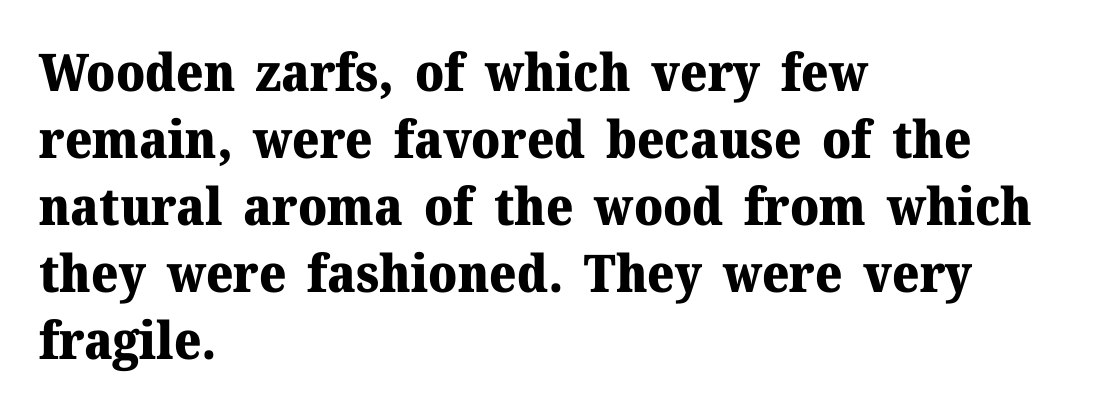
Q: Is the text bold? A: Yes.
Q: Is the text italic (slanted)? A: No, it is upright.
Q: Is the typeface a serif or a sans-serif typeface? A: Serif.
Q: Is the text underlined? A: No.
Q: How is the paragraph aligned? A: Left-aligned.
Q: Is the spacing between letters normal or unusually wide? A: Normal.
Q: Is the spacing between lines tight, normal or loose? A: Normal.
Q: Width (condensed, normal, or wide)? A: Normal.
Q: Stroke contrast? A: Medium.
Q: x-height? A: Medium.
Q: Monospaced? A: No.
